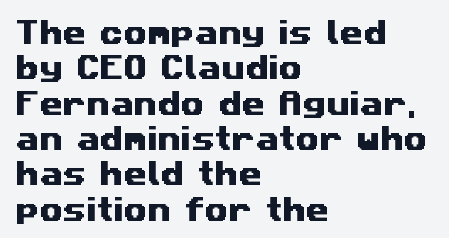
Leftover space on each line is placed entirely after the last word. Short note: letters normally spaced. The zone under the glyphs is completely vacant. What's the leading like? Ordinary, nothing unusual.
